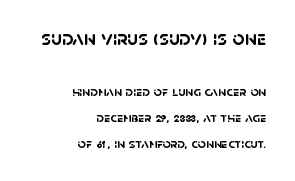
{"bold": "yes", "underline": "no", "align": "right", "line_spacing_ratio": 1.87, "letter_spacing": "normal", "letter_spacing_em": 0.0, "larger_block": "first", "size_ratio": 1.5, "glyph_px": 21}
